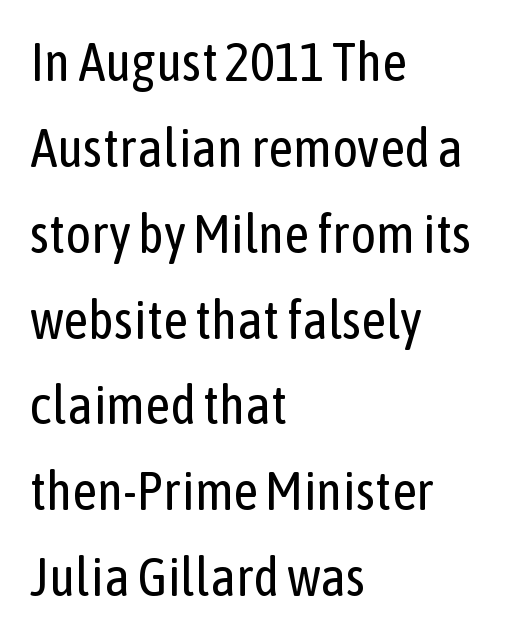
Q: Is the text bold? A: No.
Q: Is the text italic (slanted)? A: No, it is upright.
Q: Is the typeface a serif or a sans-serif typeface? A: Sans-serif.
Q: Is the text underlined? A: No.
Q: How is the paragraph aligned? A: Left-aligned.
Q: Is the spacing between letters normal or unusually wide? A: Normal.
Q: Is the spacing between lines tight, normal or loose? A: Normal.
Q: Width (condensed, normal, or wide)? A: Condensed.
Q: Stroke contrast? A: Low.
Q: x-height? A: Medium.
Q: Monospaced? A: No.
